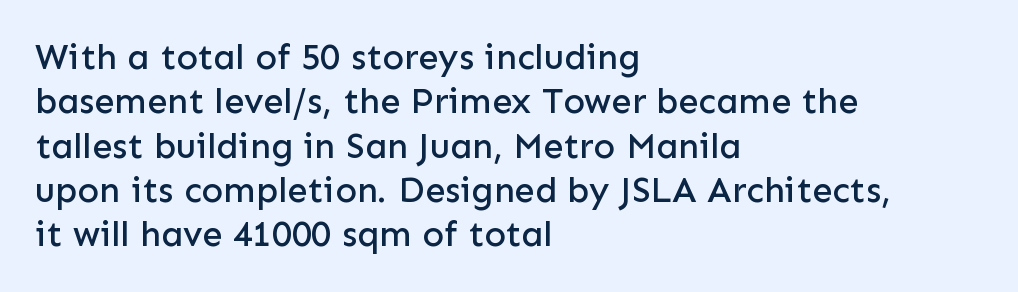
The rendering uses natural spacing where letterforms have individual widths. A typesetter would mark this as roman, not italic. Plain, unruled lines of type. These lines are set flush left with a ragged right edge. Classification — sans serif.
